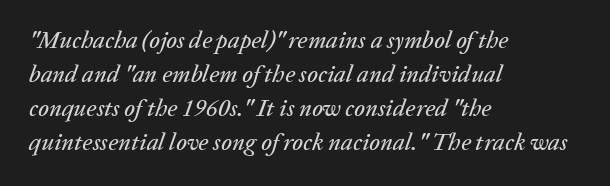
The image shows 24 px text type, italic (leaning right); set left-aligned, normal line spacing (1.42x), normal letter spacing, not underlined.
